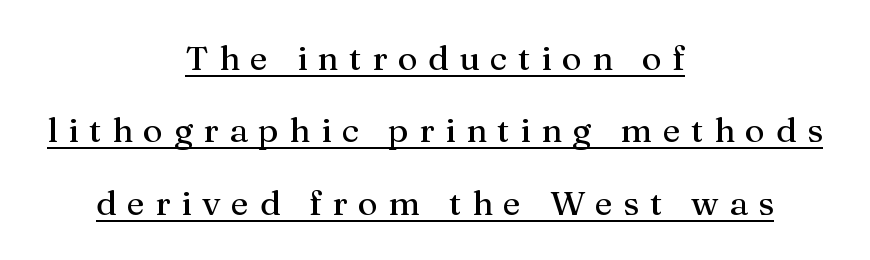
Baseline-to-baseline distance is far greater than the letter height. Looks like regular typesetting: each glyph gets only the width it needs. Horizontal alignment here is central, giving a formal, balanced look. This sample carries an underscore along the baseline area. Every character sits straight up, as roman type does. Observe the wide spacing: letters keep a clear distance from each other.
